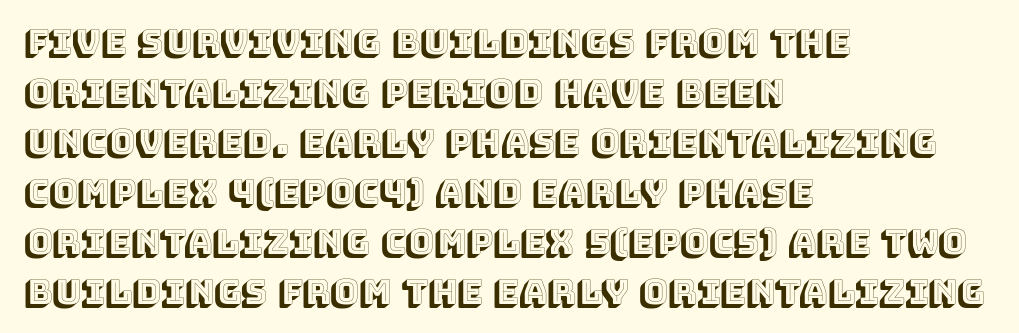
Q: Is the text italic (slanted)? A: No, it is upright.
Q: Is the text underlined? A: No.
Q: How is the paragraph aligned? A: Left-aligned.
Q: Is the spacing between letters normal or unusually wide? A: Normal.
Q: Is the spacing between lines tight, normal or loose? A: Normal.
Q: Width (condensed, normal, or wide)? A: Normal.
Q: x-height? A: Large.
Q: Monospaced? A: No.
